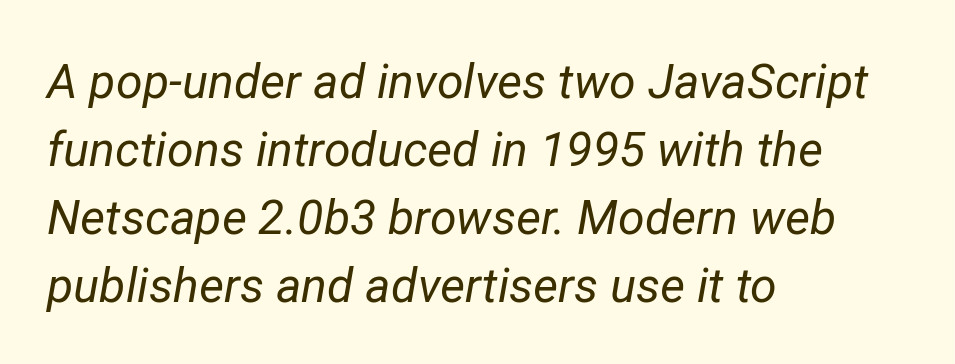
{"italic": "yes", "lean": "right", "slant_degrees": 12, "bold": "no", "weight": "regular", "width": "normal", "stroke_contrast": "low", "x_height": "medium", "monospaced": "no", "underline": "no", "align": "left", "line_spacing": "normal", "line_spacing_ratio": 1.42, "letter_spacing": "normal", "letter_spacing_em": 0.0, "glyph_px": 48}
